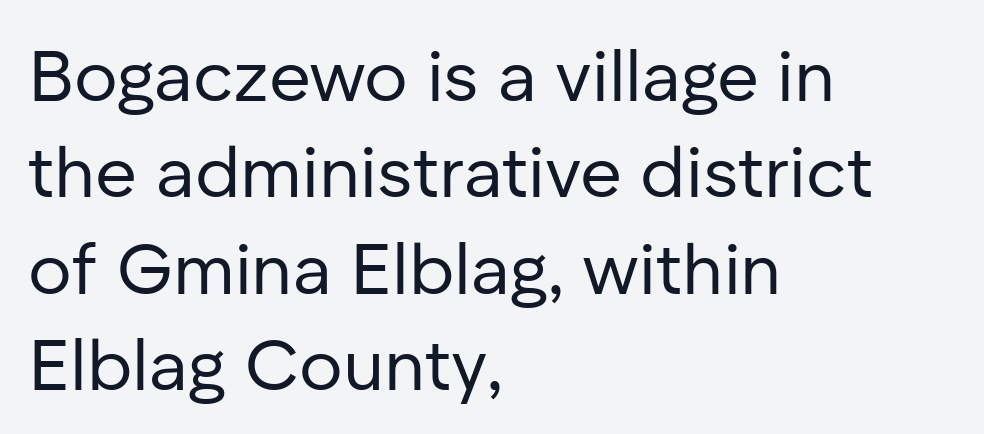
The leading is moderate, giving the passage an even texture. Here the glyphs are tracked normally, forming tight word shapes. A typesetter would mark this as roman, not italic. The strip under each line holds only bare page. This sample has the flowing, uneven cadence of proportional lettering. Each stroke keeps to a modest, everyday thickness or less.
